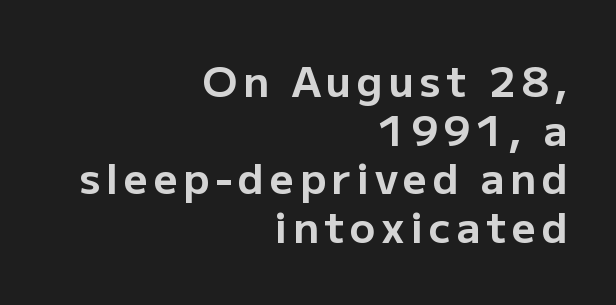
{"serif": "no", "italic": "no", "bold": "yes", "weight": "bold", "width": "normal", "stroke_contrast": "low", "x_height": "medium", "monospaced": "no", "underline": "no", "align": "right", "line_spacing_ratio": 1.16, "glyph_px": 42}
